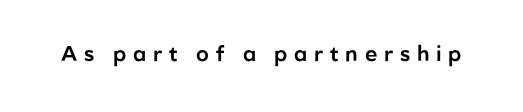
The image shows 21 px text type, upright; set unusually wide letter spacing (+0.32 em), not underlined.
